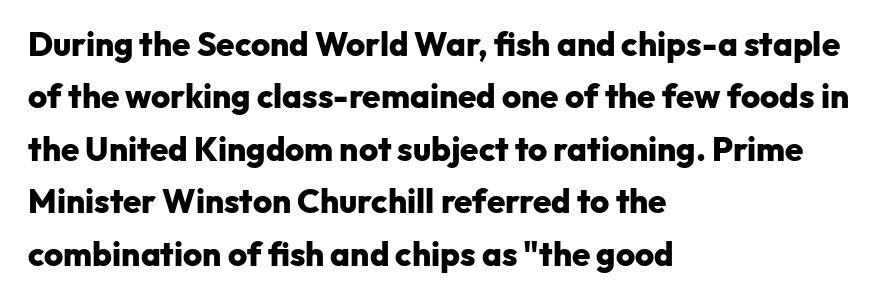
Which margin do the lines hug? The left one — the right edge is uneven. One glance says typical: line gaps are just what's usual. What weight is shown? A full bold with thick strokes. The typeface chosen for these lines omits serifs. This is roman type, the default non-slanted kind. Default kerning and tracking; the words read as compact shapes.
